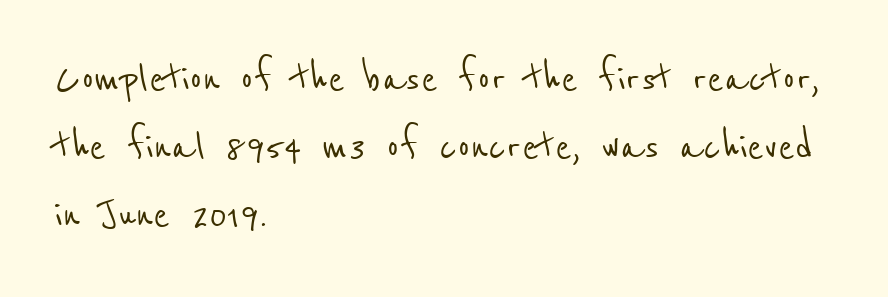
{"serif": "no", "width": "condensed", "stroke_contrast": "low", "x_height": "medium", "monospaced": "no", "underline": "no", "align": "left", "line_spacing": "normal", "line_spacing_ratio": 1.39, "letter_spacing": "normal", "letter_spacing_em": 0.0, "glyph_px": 49}
